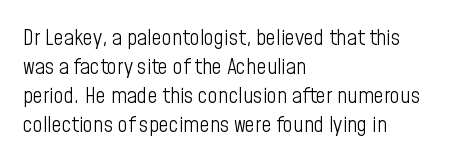
{"italic": "no", "bold": "no", "underline": "no", "align": "left", "line_spacing": "normal", "line_spacing_ratio": 1.32, "letter_spacing": "normal", "letter_spacing_em": 0.0, "glyph_px": 22}
